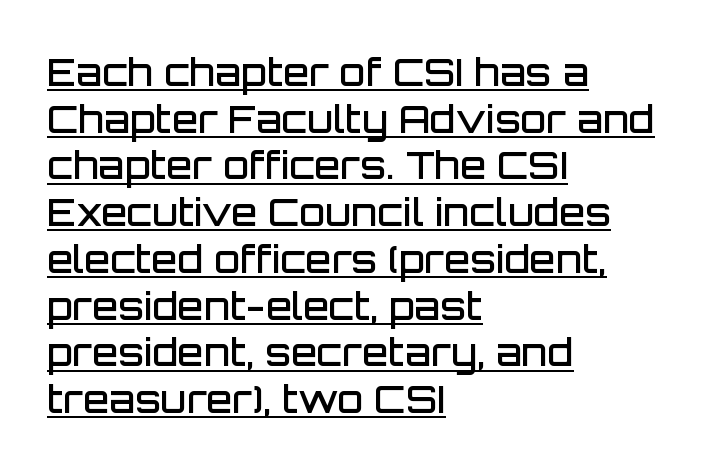
Posture: vertical. Examine the stroke ends and you'll find no serifs. Casual observation: everything's shoved over to the left. A typographer would call this underscored text.
